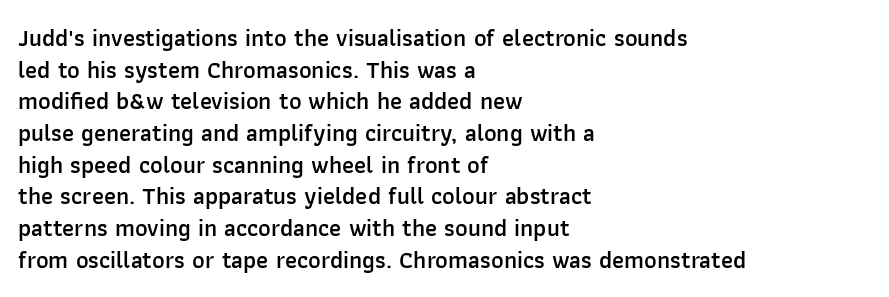
Slightly chunky letters — semibold, I'd say, not full bold. Letter spacing: default. The string is rendered with underlining switched off. Does the leading feel generous? No, just average. These lines are set flush left with a ragged right edge. The letters stand upright; this is a roman face.
